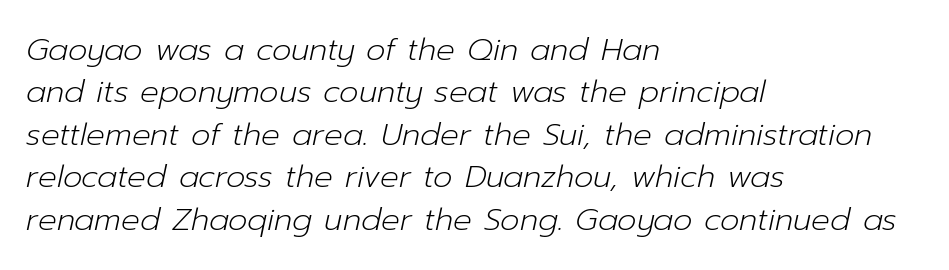
Q: Is the text bold? A: No.
Q: Is the text italic (slanted)? A: Yes, it leans right by about 12 degrees.
Q: Is the text underlined? A: No.
Q: How is the paragraph aligned? A: Left-aligned.
Q: Is the spacing between letters normal or unusually wide? A: Normal.
Q: Is the spacing between lines tight, normal or loose? A: Normal.
Q: Width (condensed, normal, or wide)? A: Normal.
Q: Stroke contrast? A: Low.
Q: x-height? A: Medium.
Q: Monospaced? A: No.
